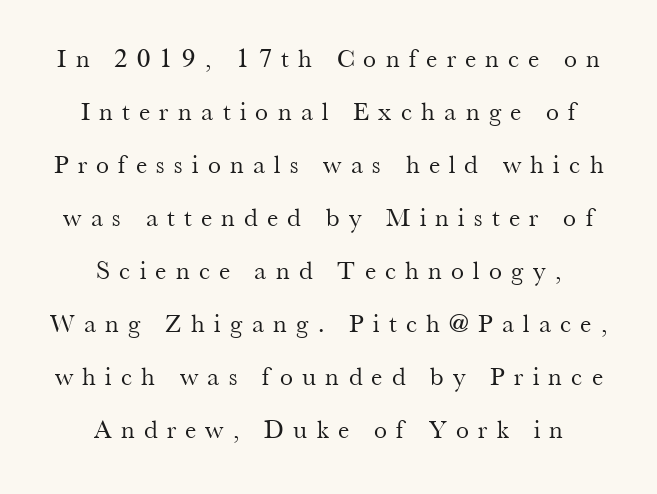
The image shows 26 px text type, upright; set centered, loose line spacing (2.04x), unusually wide letter spacing (+0.36 em), not underlined.
